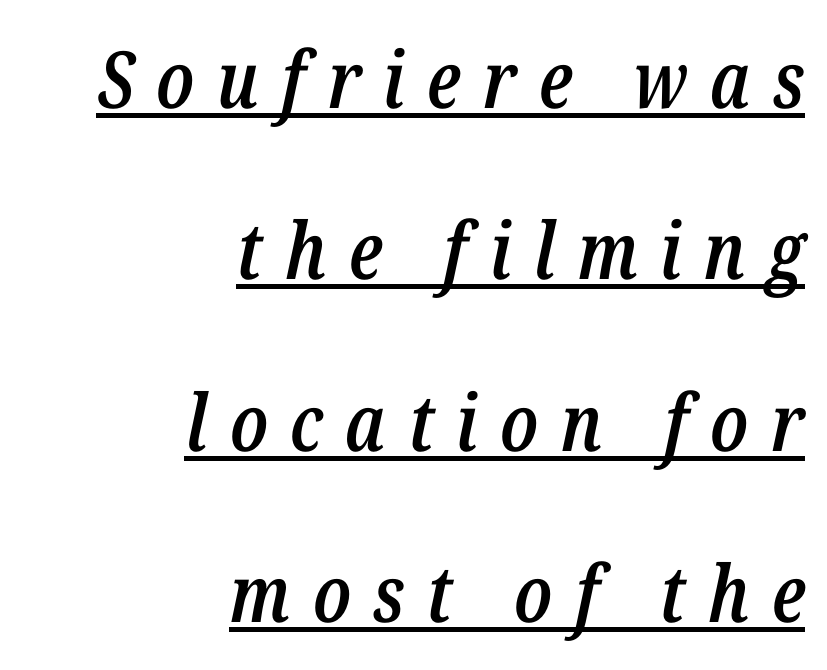
Q: Is the text bold? A: Semi-bold.
Q: Is the text italic (slanted)? A: Yes, it leans right by about 12 degrees.
Q: Is the text underlined? A: Yes.
Q: How is the paragraph aligned? A: Right-aligned.
Q: Is the spacing between letters normal or unusually wide? A: Unusually wide.
Q: Is the spacing between lines tight, normal or loose? A: Loose.
Q: Width (condensed, normal, or wide)? A: Condensed.
Q: Stroke contrast? A: Low.
Q: x-height? A: Medium.
Q: Monospaced? A: No.
